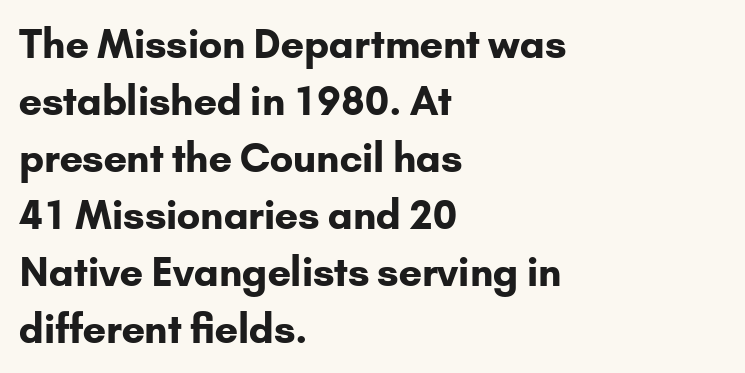
Do the letters lean? They stand straight. Is the block centered? No — it sits flush against the left margin. The letters advance in unequal steps, a hallmark of proportional type. Inter-character spacing is left at the font's built-in metrics.
